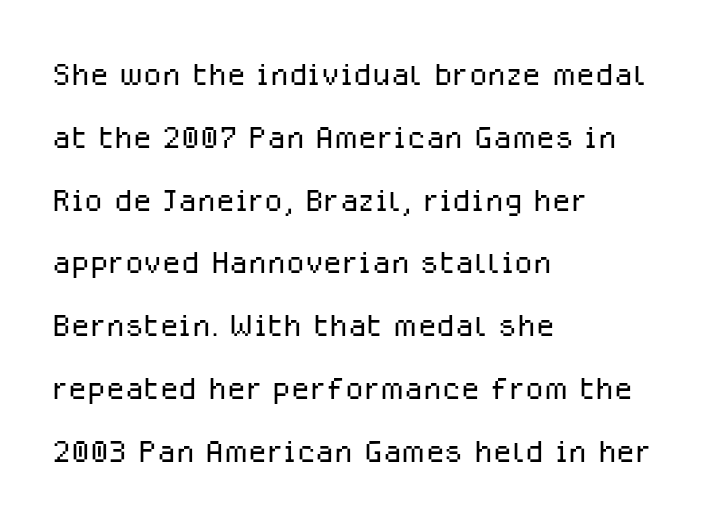
Bold? No — there's no thickening of the strokes. No italicization has been applied; the sample stays upright. Beneath every word, the page is bare. The designer went with a sans here, leaving each stem footless. Tracking here is standard; glyphs follow each other at the usual distance. The paragraph has a hard left edge and a soft right edge.
